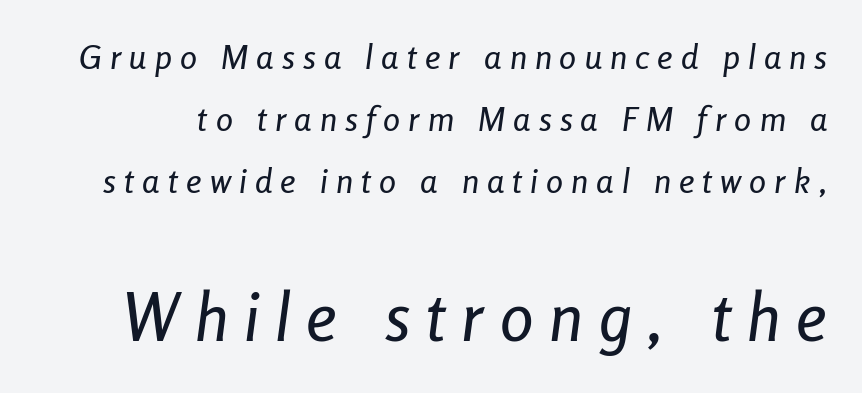
The image shows 67 px condensed type, italic (leaning right); set line spacing 1.83x, unusually wide letter spacing (+0.24 em), not underlined; the second (bottom) block is 1.97x larger; low stroke contrast and a medium x-height.
